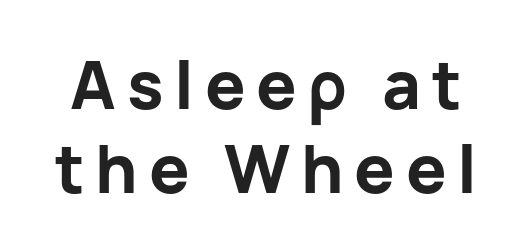
{"serif": "no", "italic": "no", "bold": "yes", "weight": "bold", "width": "normal", "stroke_contrast": "low", "x_height": "medium", "monospaced": "no", "underline": "no", "line_spacing": "normal", "line_spacing_ratio": 1.26, "glyph_px": 67}
